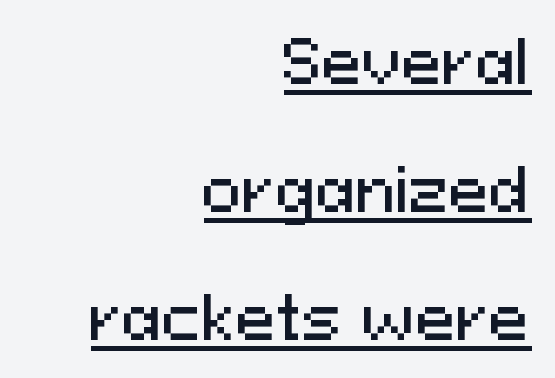
{"serif": "no", "italic": "no", "width": "normal", "stroke_contrast": "medium", "x_height": "medium", "monospaced": "no", "underline": "yes", "align": "right", "line_spacing": "loose", "line_spacing_ratio": 2.13, "letter_spacing": "normal", "letter_spacing_em": 0.0, "glyph_px": 60}
